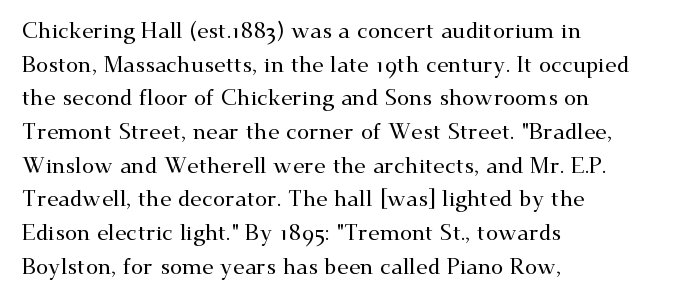
{"italic": "no", "underline": "no", "align": "left", "line_spacing": "normal", "line_spacing_ratio": 1.53, "letter_spacing": "normal", "letter_spacing_em": 0.0, "glyph_px": 22}
